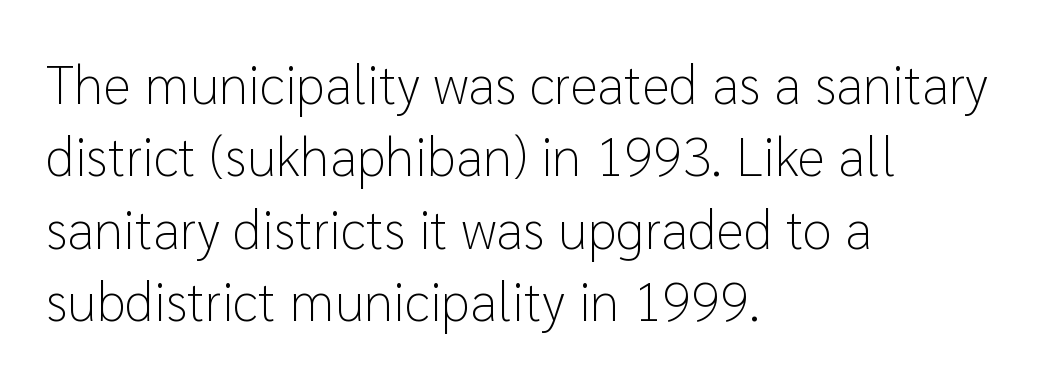
{"serif": "no", "italic": "no", "bold": "no", "weight": "light", "width": "normal", "stroke_contrast": "low", "x_height": "medium", "monospaced": "no", "underline": "no", "align": "left", "line_spacing": "normal", "line_spacing_ratio": 1.34, "letter_spacing": "normal", "letter_spacing_em": 0.0, "glyph_px": 54}
